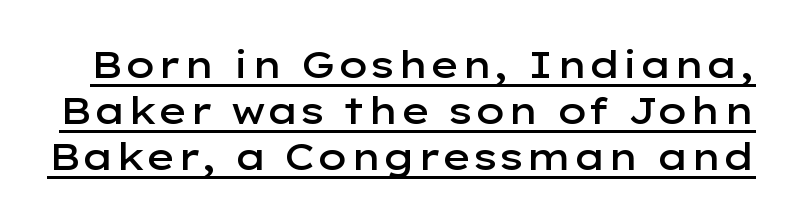
Q: Is the text bold? A: Semi-bold.
Q: Is the text italic (slanted)? A: No, it is upright.
Q: Is the typeface a serif or a sans-serif typeface? A: Sans-serif.
Q: Is the text underlined? A: Yes.
Q: Is the spacing between letters normal or unusually wide? A: Normal.
Q: Width (condensed, normal, or wide)? A: Wide.
Q: Stroke contrast? A: Low.
Q: x-height? A: Medium.
Q: Monospaced? A: No.
